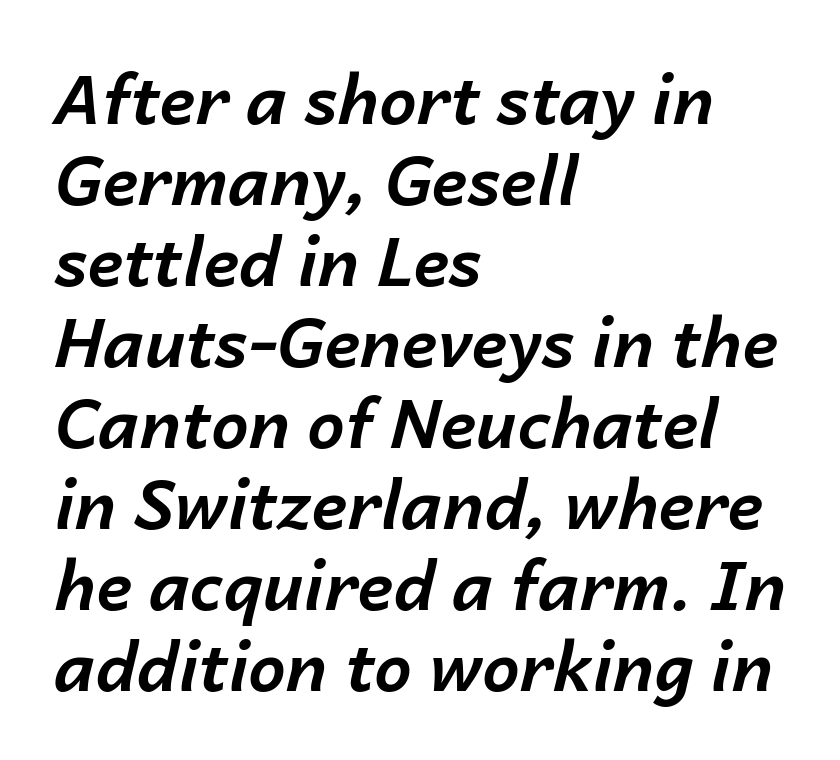
The image shows 67 px bold type, italic (leaning right); set left-aligned, line spacing 1.21x, normal letter spacing, not underlined; low stroke contrast and a medium x-height.
